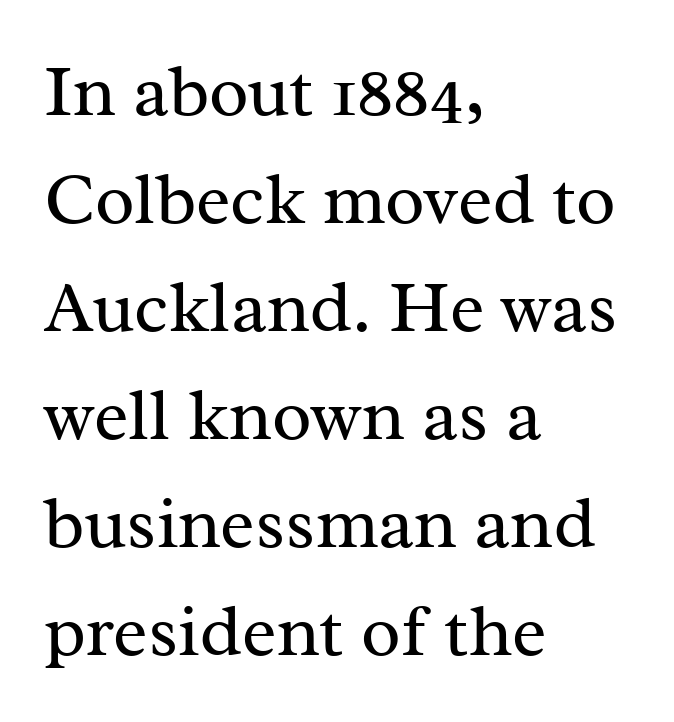
Q: Is the text bold? A: No.
Q: Is the text italic (slanted)? A: No, it is upright.
Q: Is the typeface a serif or a sans-serif typeface? A: Serif.
Q: Is the text underlined? A: No.
Q: How is the paragraph aligned? A: Left-aligned.
Q: Is the spacing between letters normal or unusually wide? A: Normal.
Q: Is the spacing between lines tight, normal or loose? A: Normal.
Q: Width (condensed, normal, or wide)? A: Normal.
Q: Stroke contrast? A: Medium.
Q: x-height? A: Medium.
Q: Monospaced? A: No.
